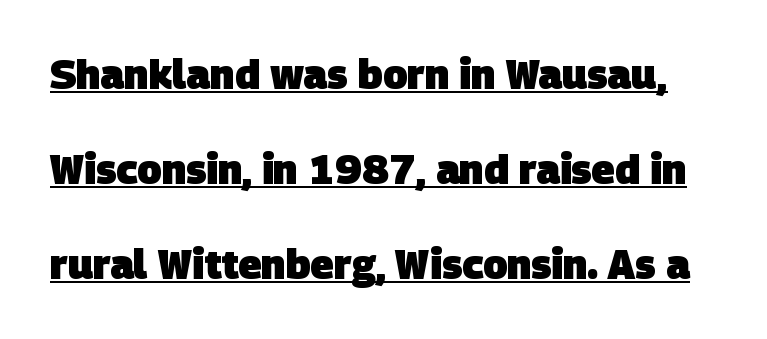
The image shows 40 px heavy sans-serif type; set loose line spacing (2.37x), normal letter spacing, underlined; low stroke contrast and a large x-height.
